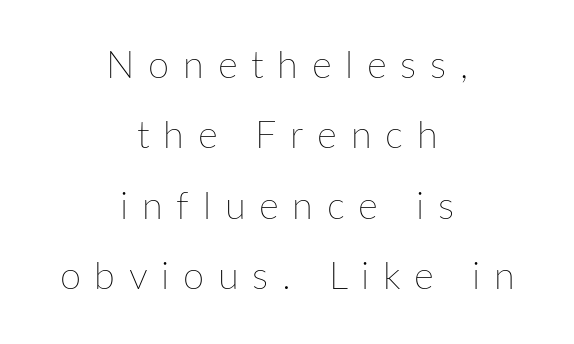
The image shows 38 px thin type, upright; set centered, line spacing 1.85x, unusually wide letter spacing (+0.36 em), not underlined; low stroke contrast and a medium x-height.
